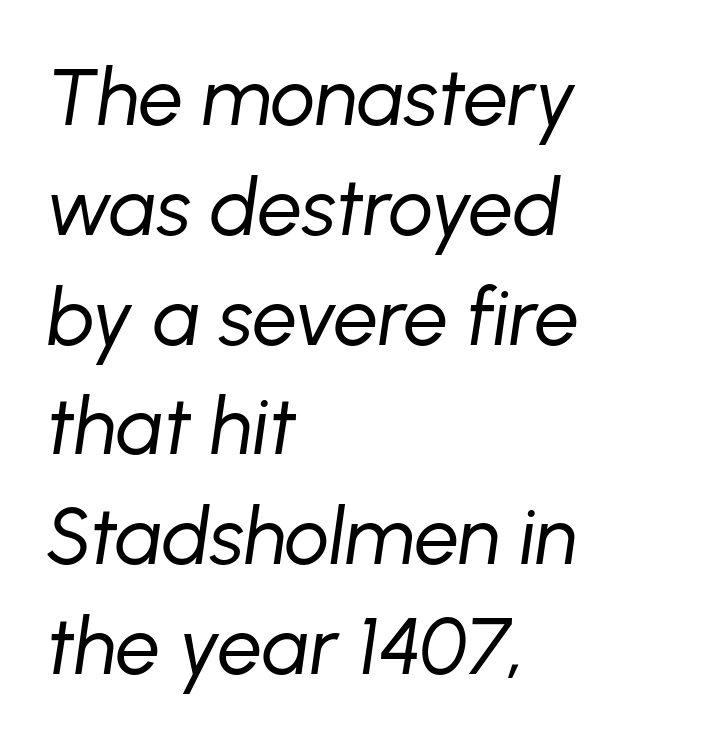
Q: Is the text bold? A: No.
Q: Is the text italic (slanted)? A: Yes, it leans right by about 8 degrees.
Q: Is the text underlined? A: No.
Q: How is the paragraph aligned? A: Left-aligned.
Q: Is the spacing between letters normal or unusually wide? A: Normal.
Q: Is the spacing between lines tight, normal or loose? A: Normal.
Q: Width (condensed, normal, or wide)? A: Normal.
Q: Stroke contrast? A: Low.
Q: x-height? A: Medium.
Q: Monospaced? A: No.
